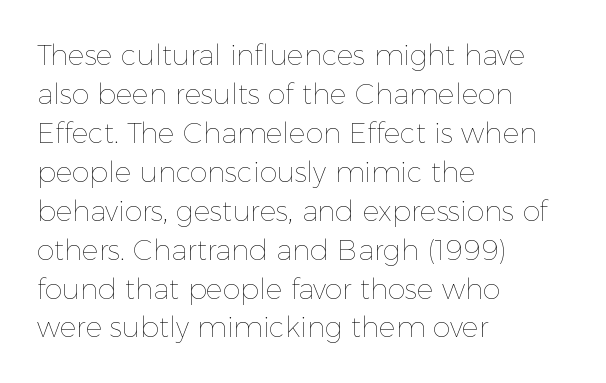
The image shows 28 px thin type, upright; set left-aligned, normal line spacing (1.39x), normal letter spacing, not underlined; a medium x-height.
